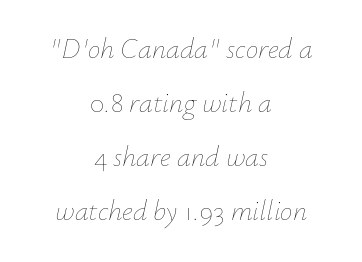
The image shows 28 px thin type, italic (leaning right); set centered, loose line spacing (1.93x), normal letter spacing, not underlined; low stroke contrast and a small x-height.
